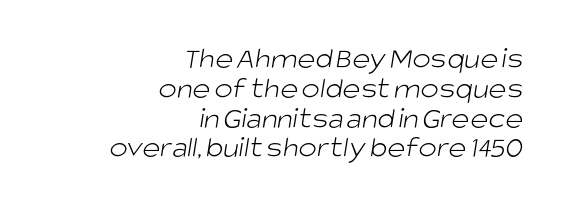
Q: Is the text bold? A: No.
Q: Is the typeface a serif or a sans-serif typeface? A: Sans-serif.
Q: Is the text underlined? A: No.
Q: How is the paragraph aligned? A: Right-aligned.
Q: Is the spacing between letters normal or unusually wide? A: Normal.
Q: Is the spacing between lines tight, normal or loose? A: Tight.
Q: Width (condensed, normal, or wide)? A: Normal.
Q: Stroke contrast? A: Low.
Q: x-height? A: Large.
Q: Monospaced? A: No.
